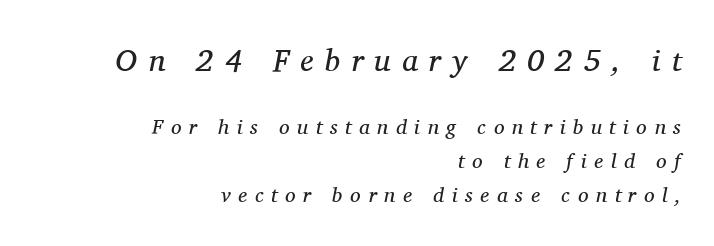
The image shows 31 px regular-weight serif type, italic (leaning right); set right-aligned, normal line spacing (1.62x), unusually wide letter spacing (+0.36 em), not underlined; the first (top) block is 1.48x larger; medium stroke contrast and a medium x-height.
